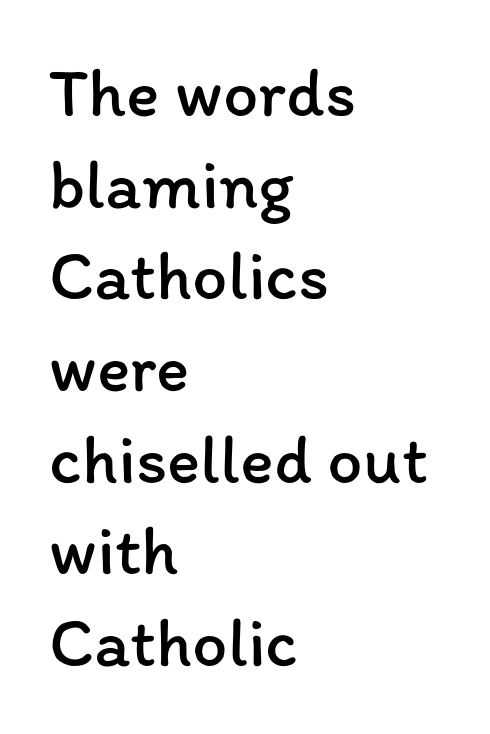
Bold? No — there's no thickening of the strokes. Typeset ragged right — the left edge is the straight one. Underlining? Definitely not there. If you measured baseline to baseline, you'd find a middling distance. Every character sits straight up, as roman type does. Character widths vary here, with narrow letters taking less room than wide ones.
